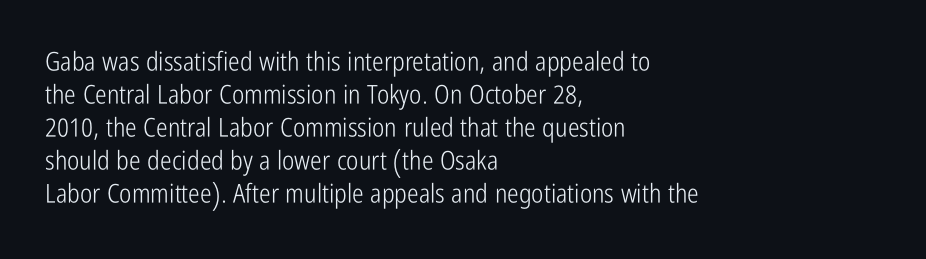
The image shows 26 px text type, upright; set left-aligned, normal line spacing (1.27x), normal letter spacing, not underlined.
